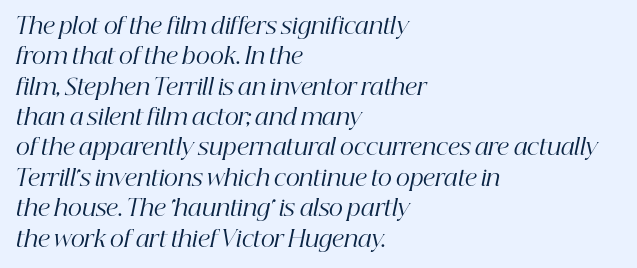
{"italic": "yes", "lean": "right", "slant_degrees": 12, "bold": "no", "underline": "no", "align": "left", "line_spacing": "normal", "line_spacing_ratio": 1.38, "letter_spacing": "normal", "letter_spacing_em": 0.0, "glyph_px": 22}
